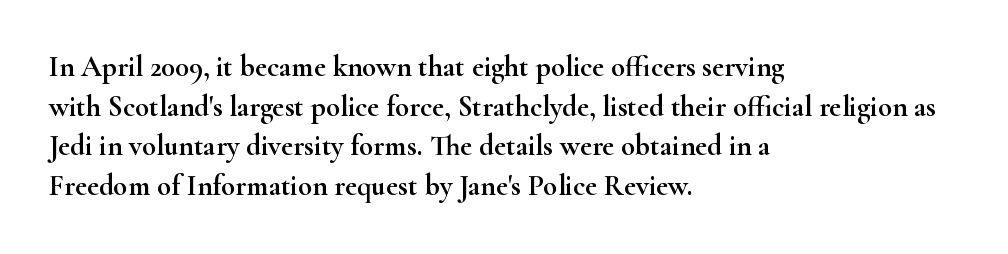
If you drew a ruler down the left edge, every line would touch it. Each new line begins a customary step beneath the previous one. Observe the serifs anchoring each vertical stroke in this sample. How are the letters spaced? Ordinarily, with no added tracking. This is the regular roman posture of the typeface.
